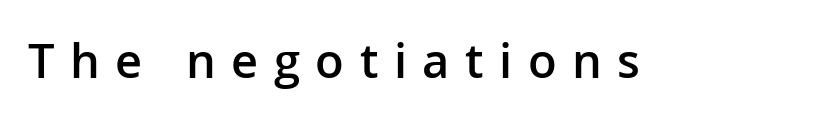
Set as a demibold, roughly 600 on the weight scale. In terms of letterform style, serifs are entirely absent. Substantial extra tracking has been applied to these lines. The string is rendered with underlining switched off. Italic? Not at all — the glyphs are vertical.
